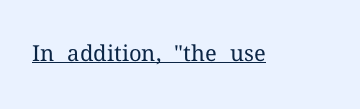
The image shows 22 px text type, upright; set normal letter spacing, underlined.
